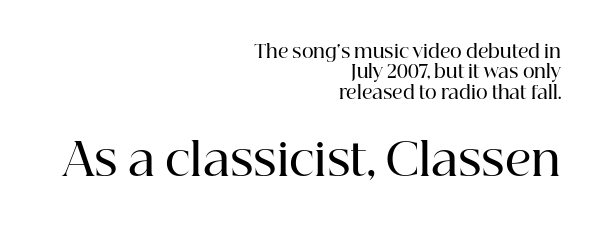
The image shows 45 px semibold serif type, upright; set right-aligned, tight line spacing (1.13x), normal letter spacing, not underlined; the second (bottom) block is 2.5x larger; high stroke contrast and a medium x-height.
